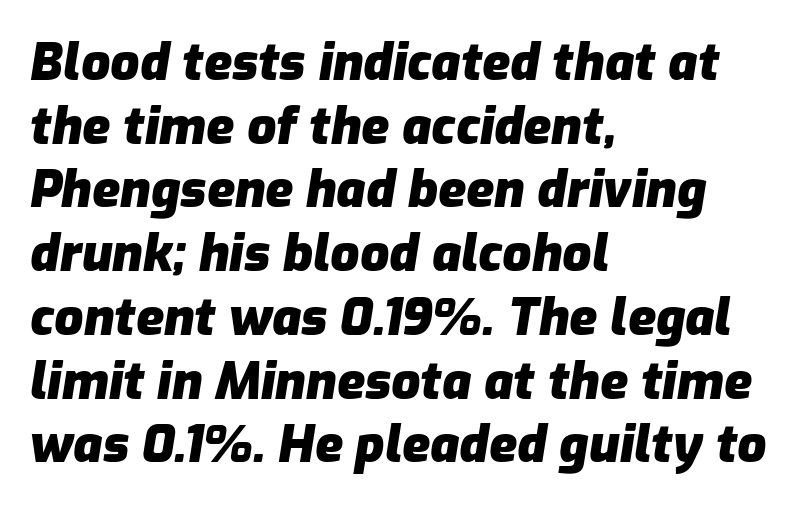
The image shows 51 px heavy type, italic (leaning right); set left-aligned, normal line spacing (1.25x), normal letter spacing, not underlined; low stroke contrast and a medium x-height.
